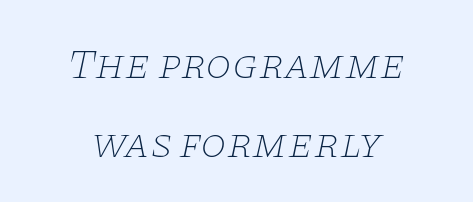
The image shows 42 px thin, wide serif type, italic (leaning right); set centered, line spacing 1.88x, normal letter spacing, not underlined; low stroke contrast and a large x-height.
